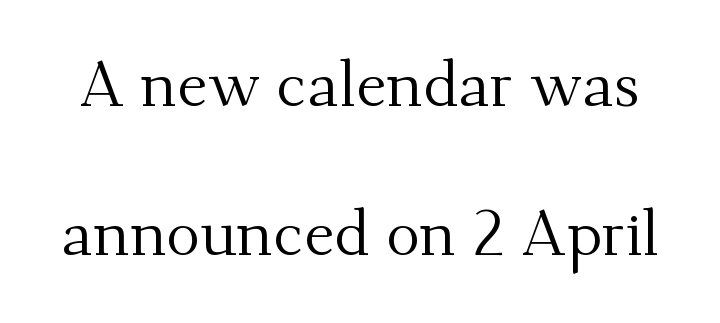
Notice the wide empty band between every row — that's loose leading. The letters look calm and open, with moderate or lighter stems. Note the varied advance widths — an 'i' is clearly narrower than an 'm'. Check the space under the baseline: it is left empty. Look at the bottom of the vertical strokes: they flare into serifs here. Letter spacing: default.
